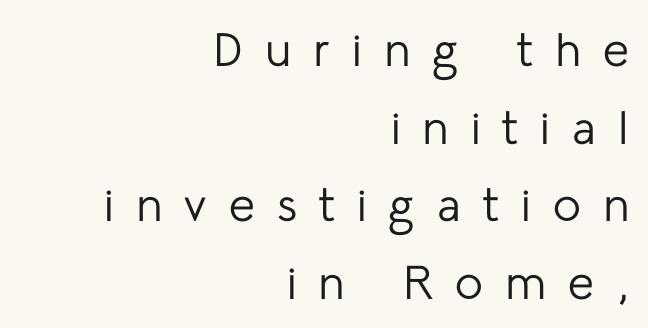
Q: Is the text bold? A: No.
Q: Is the text italic (slanted)? A: No, it is upright.
Q: Is the typeface a serif or a sans-serif typeface? A: Sans-serif.
Q: Is the text underlined? A: No.
Q: How is the paragraph aligned? A: Right-aligned.
Q: Is the spacing between letters normal or unusually wide? A: Unusually wide.
Q: Is the spacing between lines tight, normal or loose? A: Normal.
Q: Width (condensed, normal, or wide)? A: Normal.
Q: Stroke contrast? A: Low.
Q: x-height? A: Medium.
Q: Monospaced? A: No.
